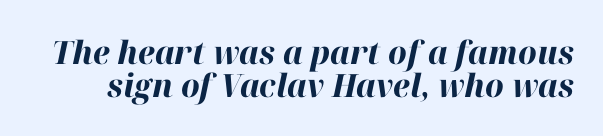
{"italic": "yes", "lean": "right", "slant_degrees": 12, "bold": "yes", "weight": "bold", "width": "normal", "stroke_contrast": "high", "x_height": "medium", "monospaced": "no", "underline": "no", "line_spacing": "tight", "line_spacing_ratio": 1.02, "letter_spacing": "normal", "letter_spacing_em": 0.0, "glyph_px": 32}
